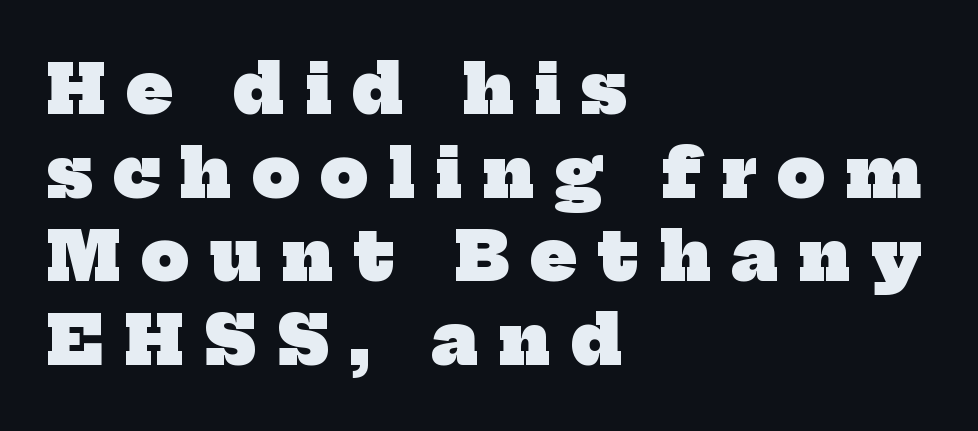
A full-strength bold gives these letters their thick strokes. The foot of each line stays bare and open. This sample keeps an unexceptional amount of space between lines. This sample uses a serif face.
